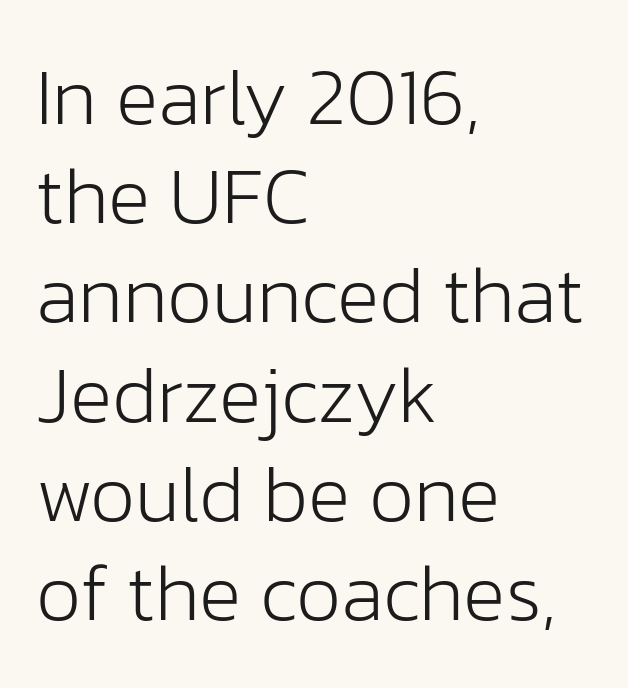
Q: Is the text bold? A: No.
Q: Is the text italic (slanted)? A: No, it is upright.
Q: Is the typeface a serif or a sans-serif typeface? A: Sans-serif.
Q: Is the text underlined? A: No.
Q: How is the paragraph aligned? A: Left-aligned.
Q: Is the spacing between letters normal or unusually wide? A: Normal.
Q: Width (condensed, normal, or wide)? A: Normal.
Q: Stroke contrast? A: Low.
Q: x-height? A: Medium.
Q: Monospaced? A: No.
